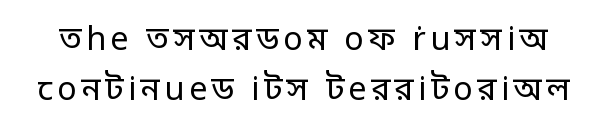
Q: Is the text bold? A: No.
Q: Is the text italic (slanted)? A: No, it is upright.
Q: Is the typeface a serif or a sans-serif typeface? A: Sans-serif.
Q: Is the text underlined? A: No.
Q: Is the spacing between lines tight, normal or loose? A: Normal.
Q: Width (condensed, normal, or wide)? A: Normal.
Q: Stroke contrast? A: Low.
Q: x-height? A: Large.
Q: Monospaced? A: No.
